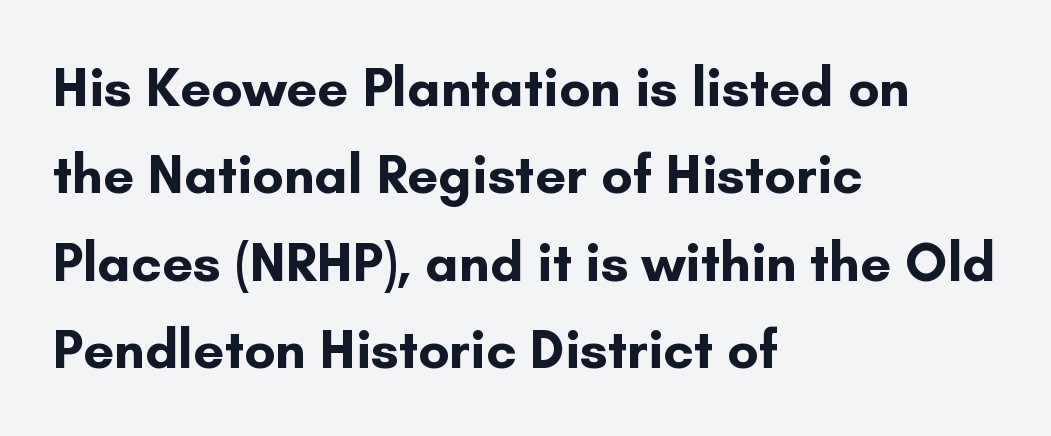
{"serif": "no", "italic": "no", "bold": "yes", "weight": "bold", "width": "normal", "stroke_contrast": "low", "x_height": "small", "monospaced": "no", "underline": "no", "align": "left", "line_spacing": "normal", "line_spacing_ratio": 1.59, "letter_spacing": "normal", "letter_spacing_em": 0.0, "glyph_px": 55}
